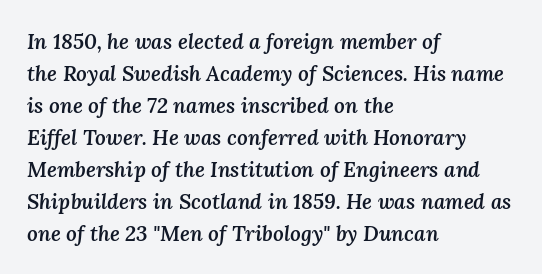
Q: Is the text bold? A: Semi-bold.
Q: Is the text italic (slanted)? A: Yes, it leans right by about 3 degrees.
Q: Is the text underlined? A: No.
Q: How is the paragraph aligned? A: Left-aligned.
Q: Is the spacing between letters normal or unusually wide? A: Normal.
Q: Is the spacing between lines tight, normal or loose? A: Normal.
